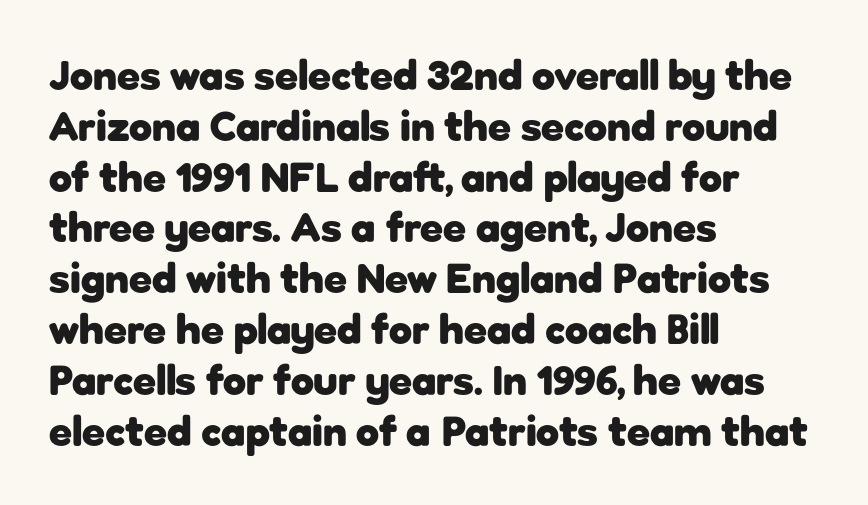
{"serif": "no", "italic": "no", "bold": "yes", "weight": "heavy", "width": "normal", "stroke_contrast": "low", "x_height": "medium", "monospaced": "no", "underline": "no", "align": "left", "line_spacing_ratio": 1.21, "letter_spacing": "normal", "letter_spacing_em": 0.0, "glyph_px": 42}
